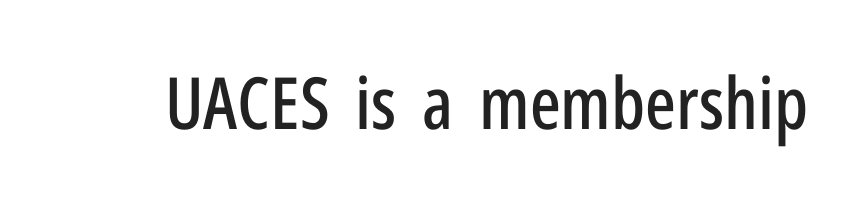
In terms of posture, this sample is upright. The text was rendered using a sans face with plain stroke endings. In terms of letterspacing, this is plain default setting. These lines are rendered in a variable-pitch font. Decoration check: the copy has no underline.
